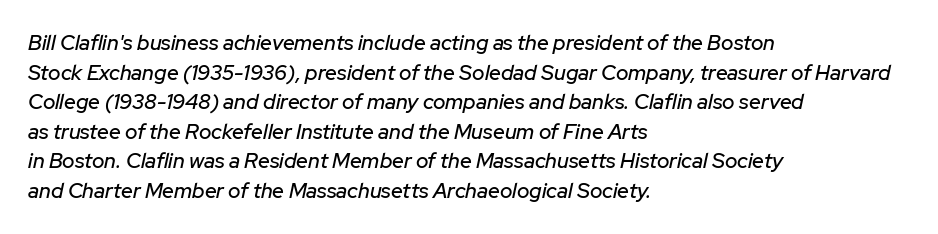
Notice how the stems are inclined rather than vertical — that's the hallmark of italics. These lines sit exactly where default settings would place them. Words float on clear page, feet unadorned. A typesetter would call this zero additional tracking. This rendering uses left alignment, leaving the right contour irregular.
